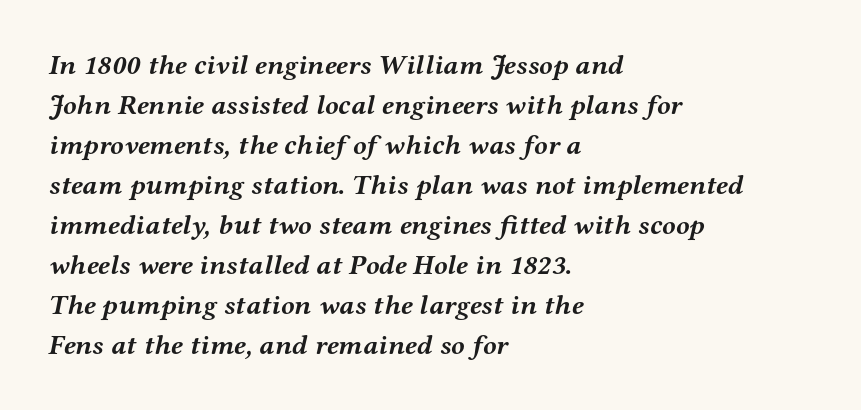
{"serif": "yes", "italic": "yes", "lean": "right", "slant_degrees": 12, "bold": "yes", "weight": "semibold", "width": "wide", "stroke_contrast": "medium", "x_height": "medium", "monospaced": "no", "underline": "no", "align": "left", "line_spacing": "normal", "line_spacing_ratio": 1.43, "letter_spacing": "normal", "letter_spacing_em": 0.0, "glyph_px": 28}
